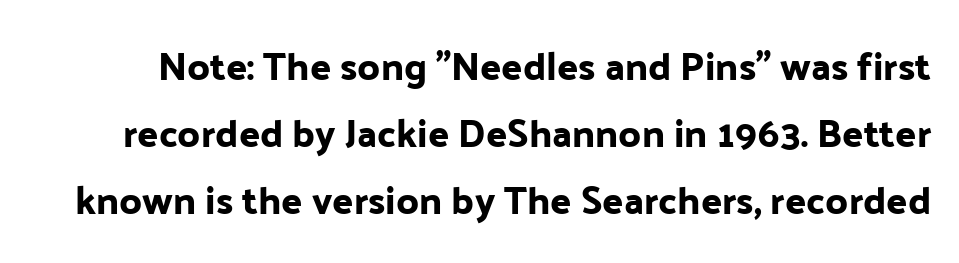
Looks like regular typesetting: each glyph gets only the width it needs. Check the space under the baseline: it is left empty. Typographically, this falls in the sans-serif category. Quick note: not italic, upright.
